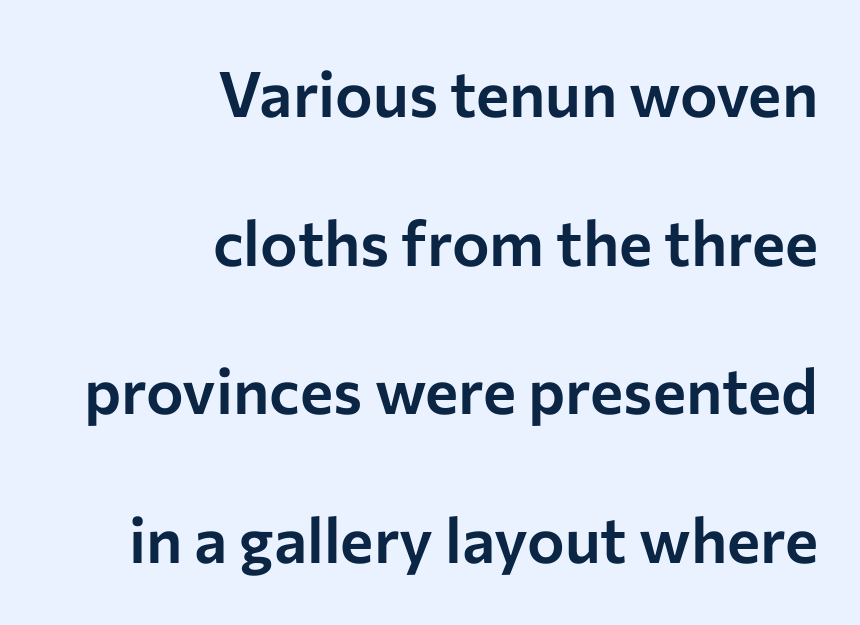
Default kerning and tracking; the words read as compact shapes. The glyphs in this specimen are sans serif. The specimen reads as upright at a glance. The area under the type is left untouched. Airy leading. A flush-right, rag-left setting is used for this passage.
